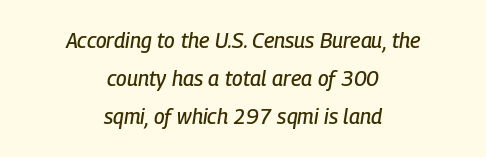
{"italic": "yes", "lean": "right", "slant_degrees": 9, "underline": "no", "align": "center", "line_spacing_ratio": 1.82, "letter_spacing": "normal", "letter_spacing_em": 0.0, "glyph_px": 21}
